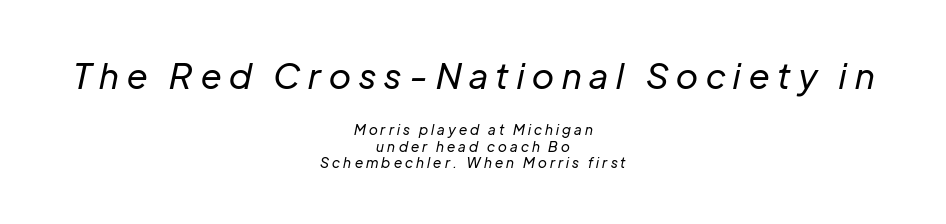
The image shows 35 px regular-weight type, italic (leaning right); set centered, line spacing 1.18x, unusually wide letter spacing (+0.23 em), not underlined; the first (top) block is 2.5x larger; low stroke contrast and a medium x-height.
